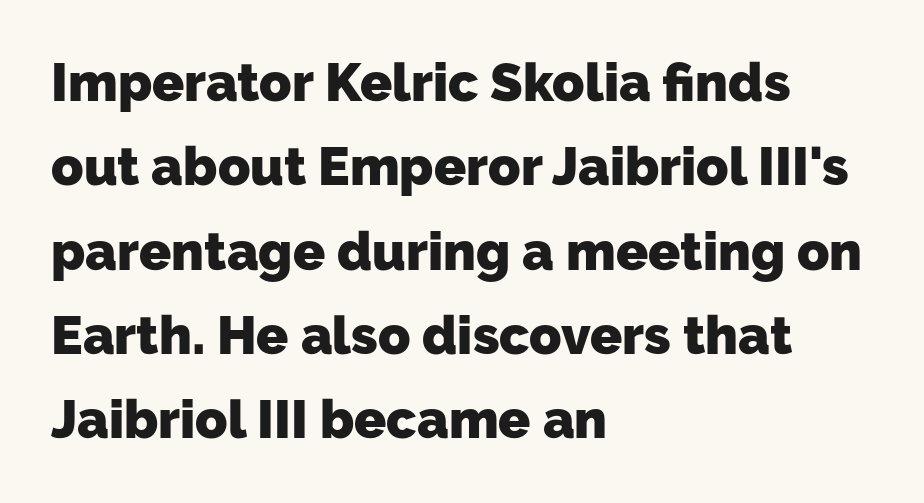
{"serif": "no", "bold": "yes", "weight": "heavy", "width": "normal", "stroke_contrast": "low", "x_height": "medium", "monospaced": "no", "underline": "no", "align": "left", "line_spacing": "normal", "line_spacing_ratio": 1.59, "letter_spacing": "normal", "letter_spacing_em": 0.0, "glyph_px": 53}
